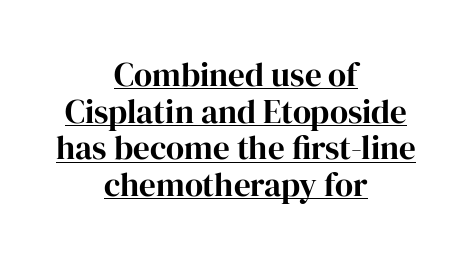
The image shows 33 px serif type, upright; set centered, tight line spacing (1.11x), normal letter spacing, underlined; high stroke contrast and a medium x-height.
